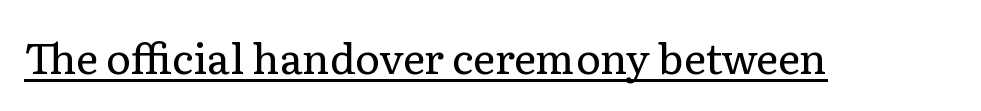
Q: Is the text bold? A: No.
Q: Is the text italic (slanted)? A: No, it is upright.
Q: Is the typeface a serif or a sans-serif typeface? A: Serif.
Q: Is the text underlined? A: Yes.
Q: Is the spacing between letters normal or unusually wide? A: Normal.
Q: Width (condensed, normal, or wide)? A: Normal.
Q: Stroke contrast? A: Low.
Q: x-height? A: Medium.
Q: Monospaced? A: No.
